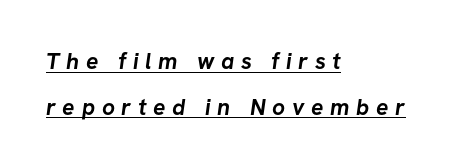
Loosely led — the rows are spread out. Tracking value appears strongly positive — letters spread wide. Compared with a centered layout, this one pins lines to the left instead. Underlined type.
